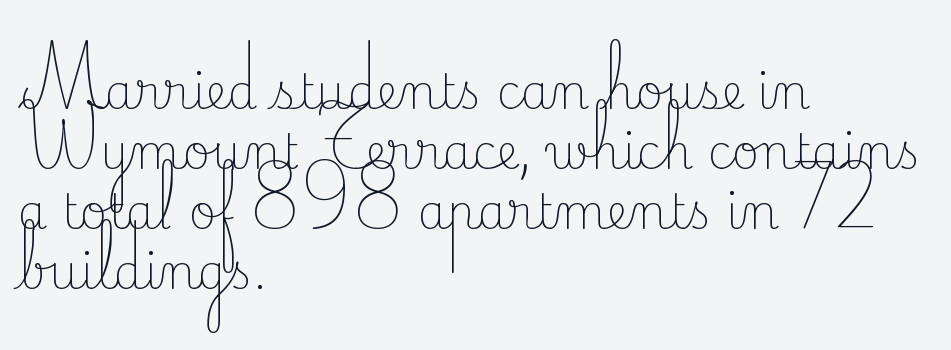
Q: Is the text bold? A: No.
Q: Is the text italic (slanted)? A: No, it is upright.
Q: Is the typeface a serif or a sans-serif typeface? A: Serif.
Q: Is the text underlined? A: No.
Q: How is the paragraph aligned? A: Left-aligned.
Q: Is the spacing between letters normal or unusually wide? A: Normal.
Q: Is the spacing between lines tight, normal or loose? A: Normal.
Q: Width (condensed, normal, or wide)? A: Normal.
Q: Stroke contrast? A: Low.
Q: x-height? A: Small.
Q: Monospaced? A: No.
